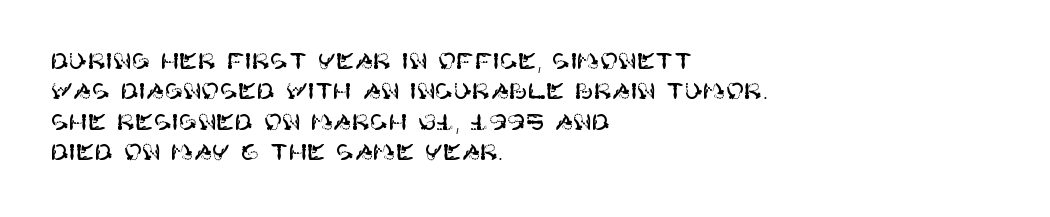
Q: Is the text italic (slanted)? A: No, it is upright.
Q: Is the text underlined? A: No.
Q: How is the paragraph aligned? A: Left-aligned.
Q: Is the spacing between letters normal or unusually wide? A: Normal.
Q: Is the spacing between lines tight, normal or loose? A: Normal.
